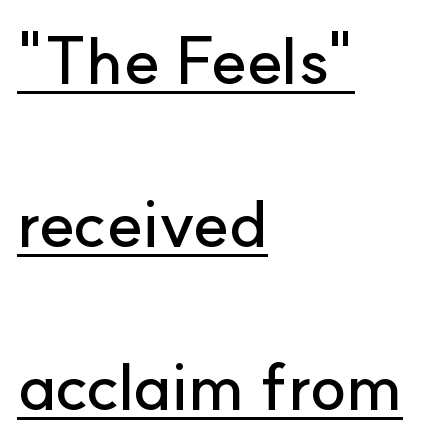
{"serif": "no", "italic": "no", "width": "normal", "stroke_contrast": "low", "x_height": "small", "monospaced": "no", "underline": "yes", "align": "left", "line_spacing": "loose", "line_spacing_ratio": 2.43, "letter_spacing": "normal", "letter_spacing_em": 0.0, "glyph_px": 67}
